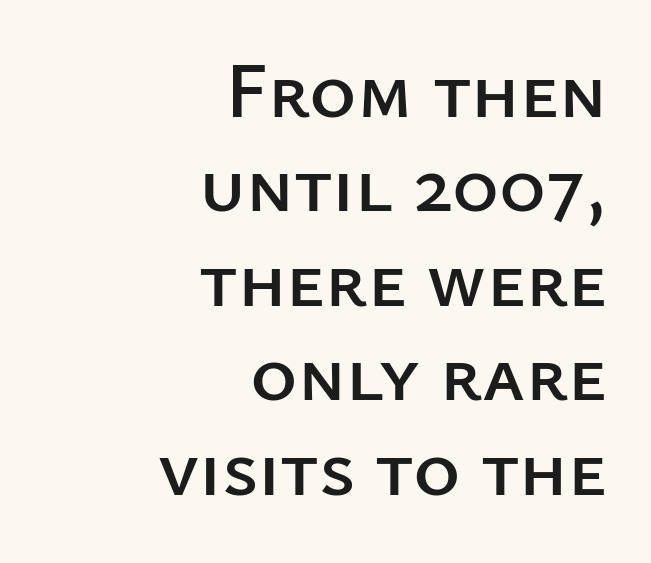
Characters follow at the spacing the type designer built in. Nothing sits at the stroke ends, so this counts as sans-serif. The words here are not underlined. Quick note: not italic, upright.
